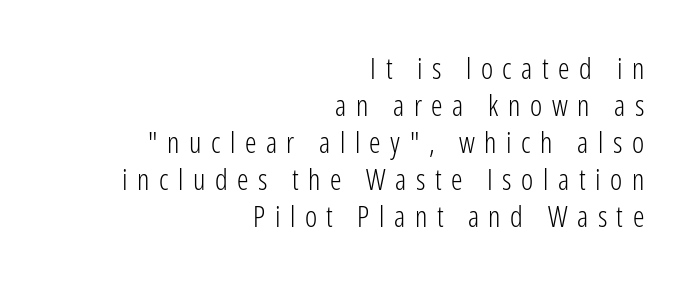
{"serif": "no", "italic": "no", "bold": "no", "weight": "light", "width": "condensed", "stroke_contrast": "low", "x_height": "medium", "monospaced": "no", "underline": "no", "align": "right", "line_spacing": "normal", "line_spacing_ratio": 1.28, "letter_spacing": "wide", "letter_spacing_em": 0.33, "glyph_px": 29}
